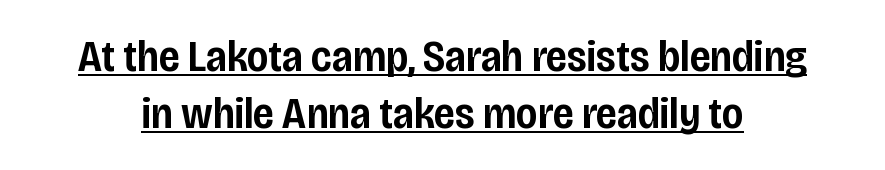
The image shows 45 px semibold, condensed sans-serif type, upright; set normal line spacing (1.26x), normal letter spacing, underlined; low stroke contrast and a large x-height.
